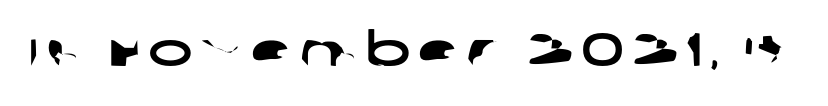
The space beneath each line is pristine and unruled. The rendering uses natural spacing where letterforms have individual widths. The font family rendered here belongs to the sans-serif group.
